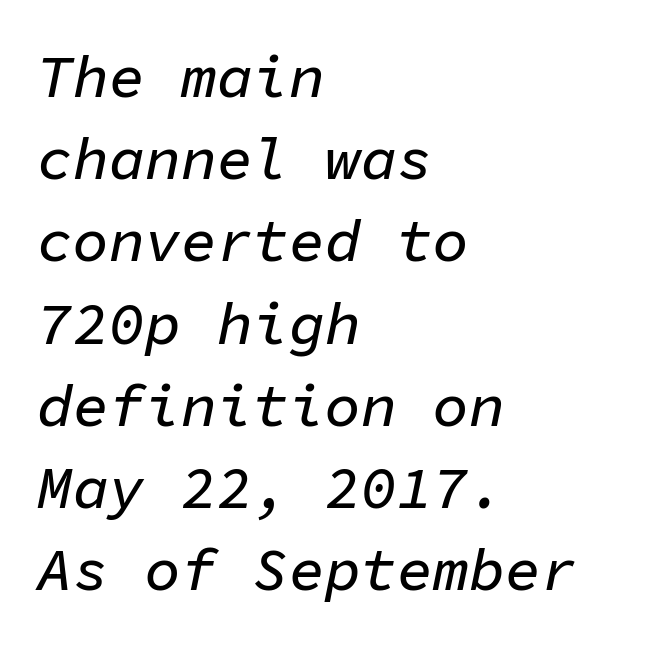
{"italic": "yes", "lean": "right", "slant_degrees": 11, "width": "normal", "stroke_contrast": "low", "x_height": "medium", "monospaced": "yes", "underline": "no", "align": "left", "line_spacing": "normal", "line_spacing_ratio": 1.37, "letter_spacing": "normal", "letter_spacing_em": 0.0, "glyph_px": 60}
